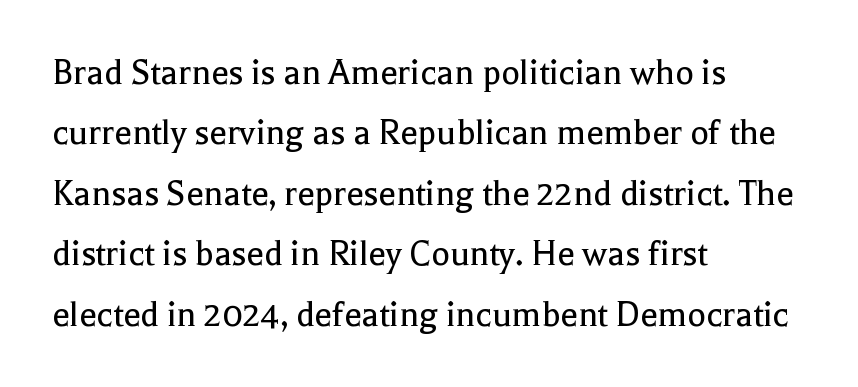
The image shows 39 px regular-weight serif type, upright; set left-aligned, normal line spacing (1.55x), normal letter spacing, not underlined; a medium x-height.
